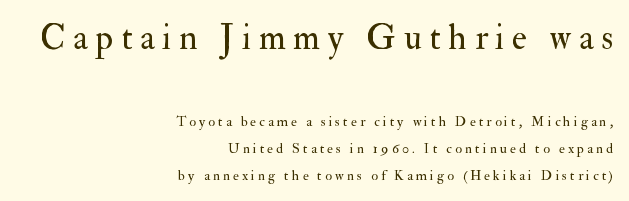
Q: Is the text bold? A: No.
Q: Is the text italic (slanted)? A: No, it is upright.
Q: Is the typeface a serif or a sans-serif typeface? A: Serif.
Q: Is the text underlined? A: No.
Q: How is the paragraph aligned? A: Right-aligned.
Q: Is the spacing between letters normal or unusually wide? A: Unusually wide.
Q: Is the spacing between lines tight, normal or loose? A: Loose.
Q: Which block of text is set in a larger size, the first (top) or the second (bottom)? A: The first (top) one.
Q: Width (condensed, normal, or wide)? A: Normal.
Q: Stroke contrast? A: Medium.
Q: x-height? A: Small.
Q: Monospaced? A: No.
